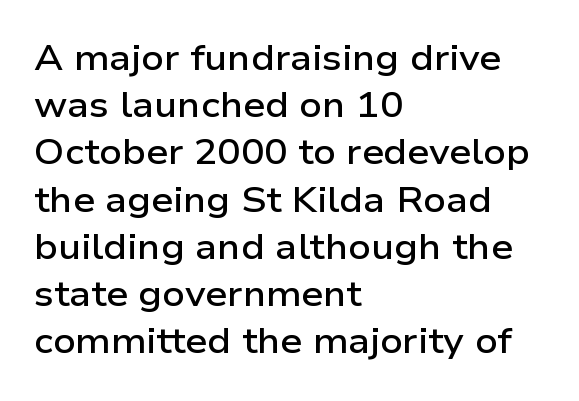
{"serif": "no", "italic": "no", "bold": "semi", "weight": "semibold", "width": "wide", "stroke_contrast": "low", "x_height": "medium", "monospaced": "no", "underline": "no", "align": "left", "line_spacing": "normal", "line_spacing_ratio": 1.35, "letter_spacing": "normal", "letter_spacing_em": 0.0, "glyph_px": 35}
